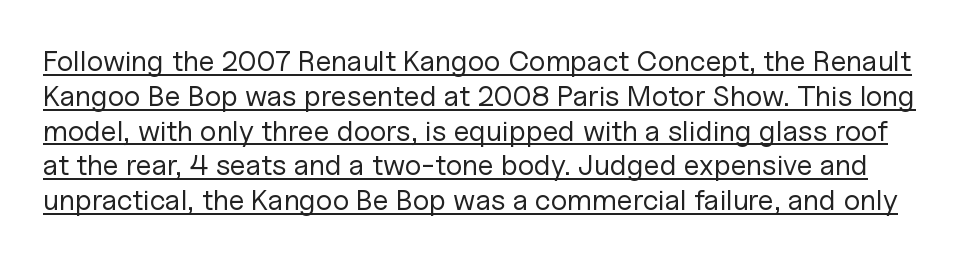
Look at the bottom of the vertical strokes: they stop flat, with no serifs. This sample uses plain, unmodified letter spacing. Is this a heavy cut? Hardly; it is regular or lighter. Emphasis is given by a line drawn under the lettering. Is there any slant? The stems are plumb. Proportional: the letters do not fall into vertical columns.
